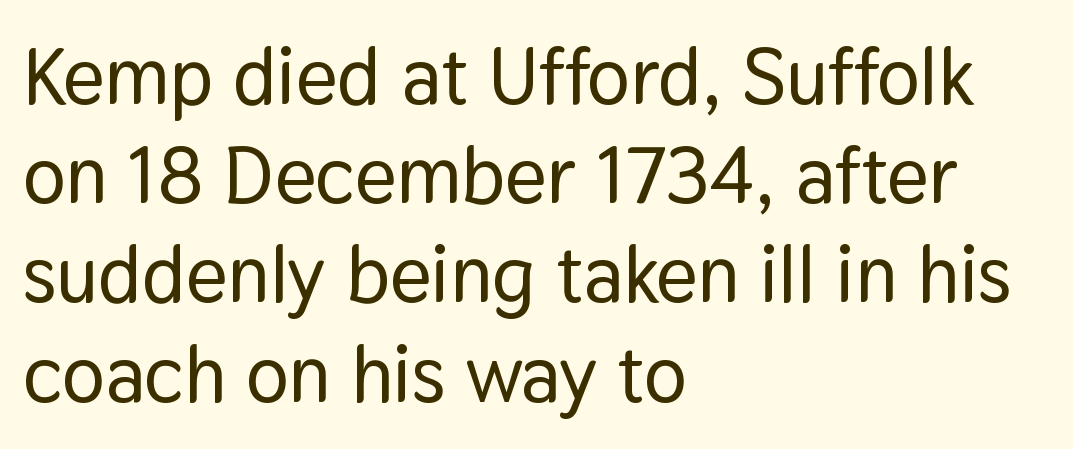
{"serif": "no", "italic": "no", "width": "normal", "stroke_contrast": "low", "x_height": "medium", "monospaced": "no", "underline": "no", "align": "left", "line_spacing_ratio": 1.24, "letter_spacing": "normal", "letter_spacing_em": 0.0, "glyph_px": 80}
